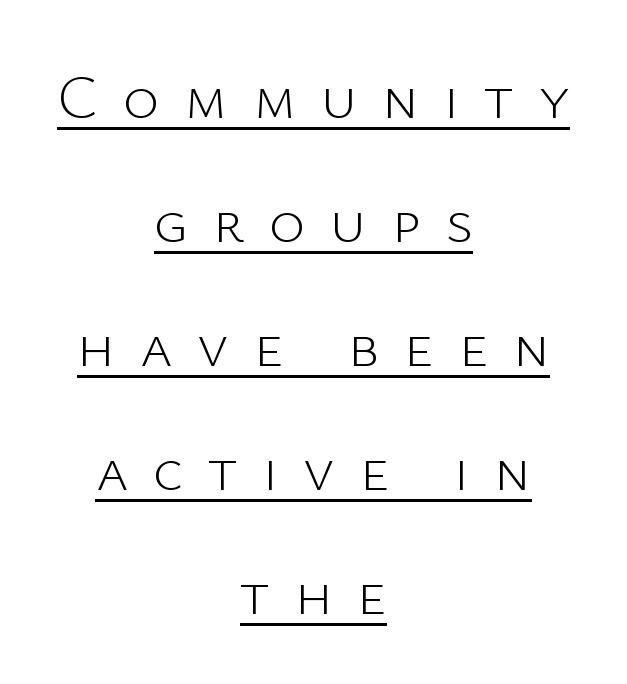
{"serif": "no", "italic": "no", "bold": "no", "weight": "light", "width": "normal", "stroke_contrast": "low", "x_height": "medium", "monospaced": "no", "underline": "yes", "align": "center", "line_spacing": "loose", "line_spacing_ratio": 2.0, "letter_spacing": "wide", "letter_spacing_em": 0.4, "glyph_px": 62}
